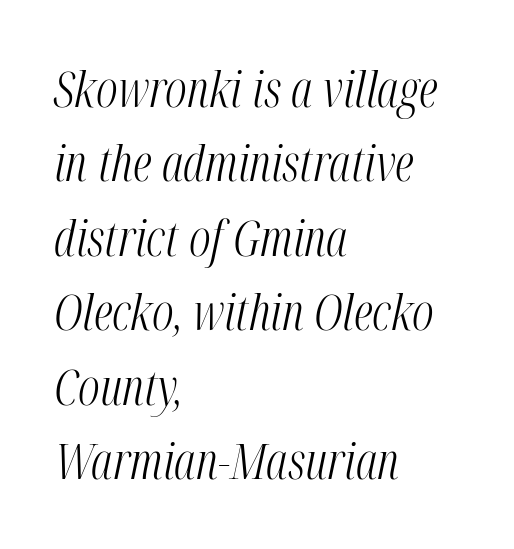
Q: Is the text bold? A: No.
Q: Is the text italic (slanted)? A: Yes, it leans right by about 12 degrees.
Q: Is the text underlined? A: No.
Q: How is the paragraph aligned? A: Left-aligned.
Q: Is the spacing between letters normal or unusually wide? A: Normal.
Q: Is the spacing between lines tight, normal or loose? A: Normal.
Q: Width (condensed, normal, or wide)? A: Condensed.
Q: Stroke contrast? A: Medium.
Q: x-height? A: Medium.
Q: Monospaced? A: No.
